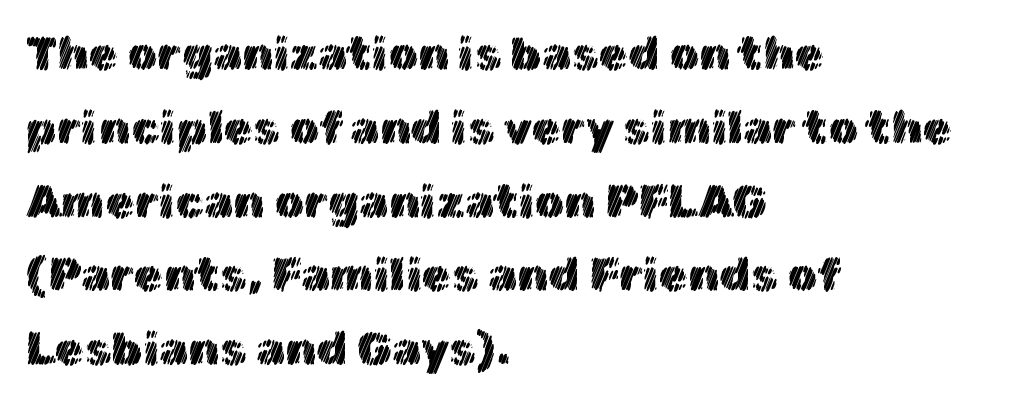
The image shows 47 px text type, upright; set left-aligned, normal line spacing (1.57x), normal letter spacing, not underlined; a medium x-height.
